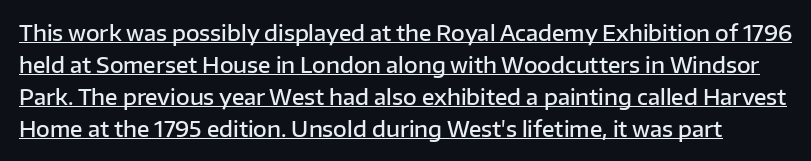
{"italic": "no", "bold": "semi", "underline": "yes", "line_spacing": "normal", "line_spacing_ratio": 1.52, "letter_spacing": "normal", "letter_spacing_em": 0.0, "glyph_px": 21}
